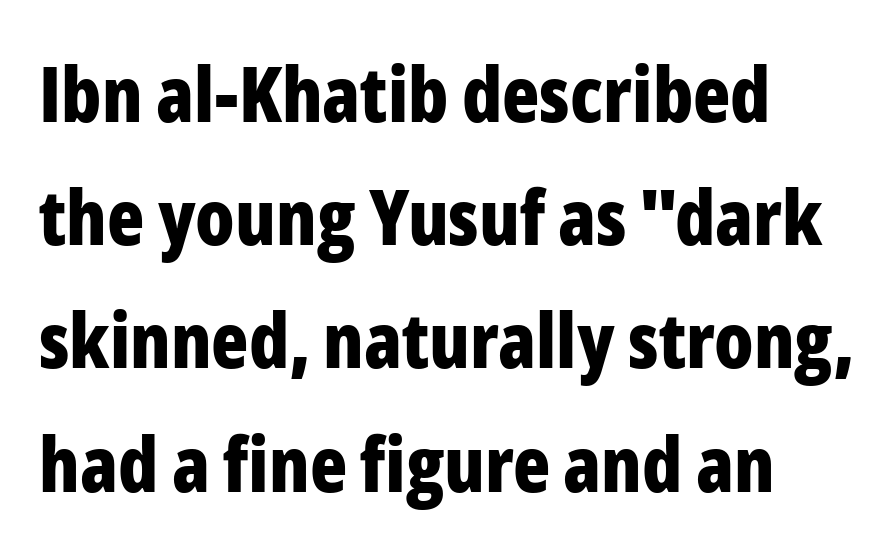
The image shows 77 px bold, condensed sans-serif type, upright; set left-aligned, normal line spacing (1.6x), normal letter spacing, not underlined; low stroke contrast and a medium x-height.
